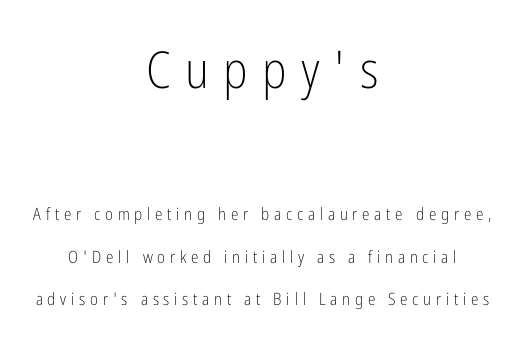
Two sizes are in play, and the larger belongs to the first block. The strip under each line holds only bare page. A quiet, ordinary-to-light weight characterises the typeface. You could not count columns in this text — the font is proportionally spaced. These lines stand farther apart than default settings would place them.
